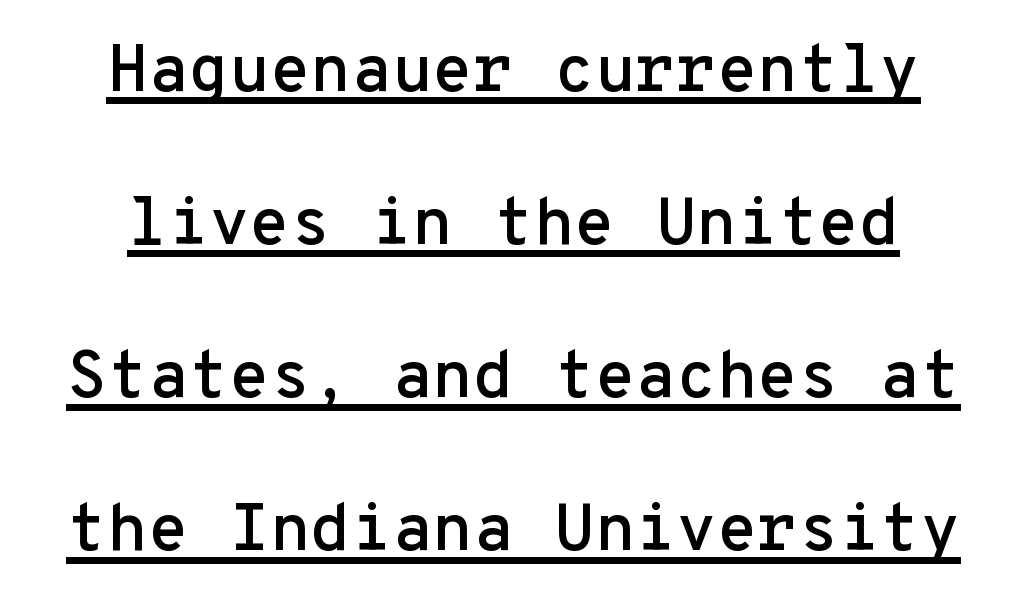
Q: Is the text italic (slanted)? A: No, it is upright.
Q: Is the typeface a serif or a sans-serif typeface? A: Sans-serif.
Q: Is the text underlined? A: Yes.
Q: How is the paragraph aligned? A: Centered.
Q: Is the spacing between letters normal or unusually wide? A: Normal.
Q: Is the spacing between lines tight, normal or loose? A: Loose.
Q: Width (condensed, normal, or wide)? A: Normal.
Q: Stroke contrast? A: Low.
Q: x-height? A: Medium.
Q: Monospaced? A: Yes.
